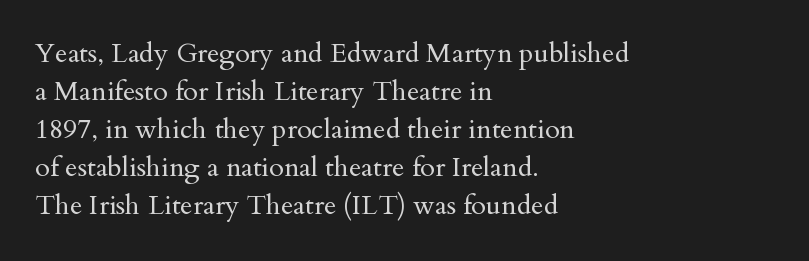
Q: Is the text bold? A: No.
Q: Is the text italic (slanted)? A: No, it is upright.
Q: Is the text underlined? A: No.
Q: How is the paragraph aligned? A: Left-aligned.
Q: Is the spacing between letters normal or unusually wide? A: Normal.
Q: Is the spacing between lines tight, normal or loose? A: Normal.
